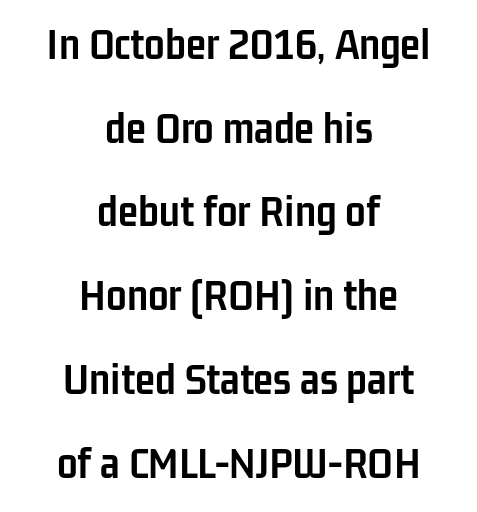
Here the designer chose a conventional face with non-uniform glyph widths. The paragraph shown floats in the horizontal middle. Spacing between characters is what you'd get straight out of the box. The characters look thick and weighty, a clear bold.
